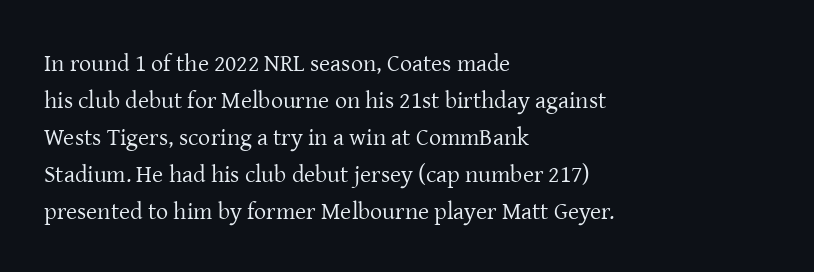
Vertical strokes here are truly vertical. Every row of glyphs begins at an identical x-position on the left. Between one letter and the next there's only the usual sliver of space. Only glyphs here, with clear space below each row.
